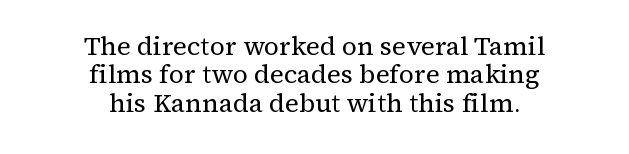
Q: Is the text bold? A: No.
Q: Is the text italic (slanted)? A: No, it is upright.
Q: Is the text underlined? A: No.
Q: How is the paragraph aligned? A: Centered.
Q: Is the spacing between letters normal or unusually wide? A: Normal.
Q: Is the spacing between lines tight, normal or loose? A: Tight.
